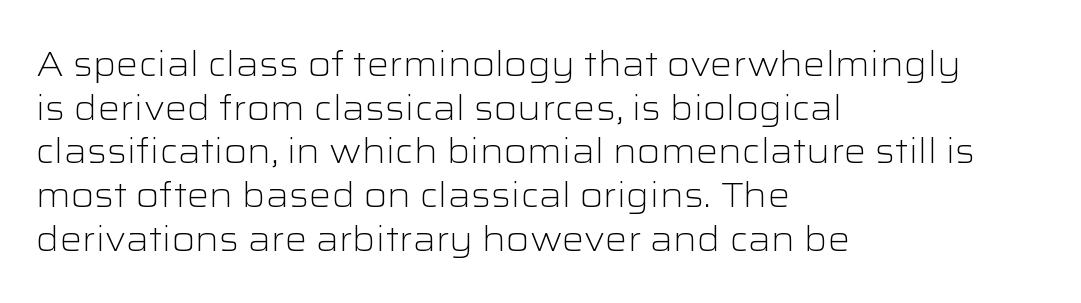
Q: Is the text bold? A: No.
Q: Is the text italic (slanted)? A: No, it is upright.
Q: Is the typeface a serif or a sans-serif typeface? A: Sans-serif.
Q: Is the text underlined? A: No.
Q: How is the paragraph aligned? A: Left-aligned.
Q: Is the spacing between letters normal or unusually wide? A: Normal.
Q: Is the spacing between lines tight, normal or loose? A: Normal.
Q: Width (condensed, normal, or wide)? A: Wide.
Q: Stroke contrast? A: Low.
Q: x-height? A: Medium.
Q: Monospaced? A: No.
